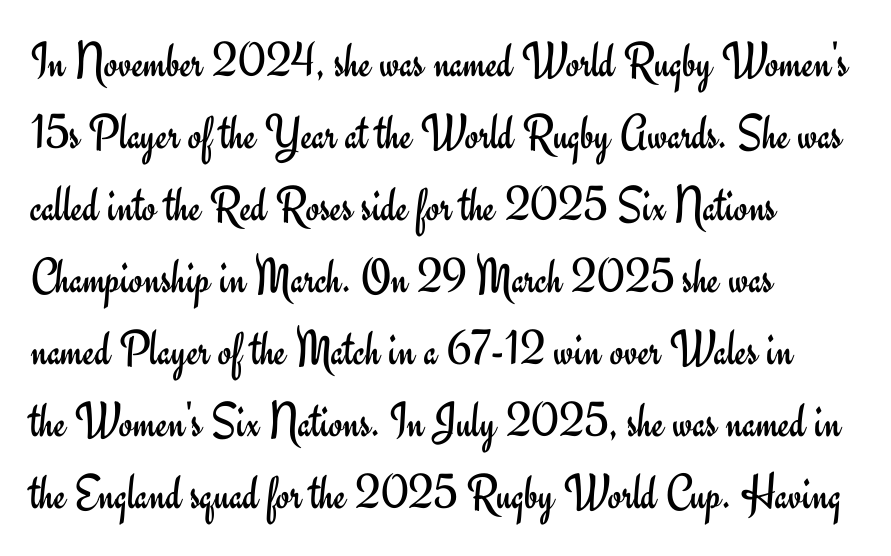
Q: Is the text bold? A: No.
Q: Is the text italic (slanted)? A: Yes.
Q: Is the typeface a serif or a sans-serif typeface? A: Sans-serif.
Q: Is the text underlined? A: No.
Q: How is the paragraph aligned? A: Left-aligned.
Q: Is the spacing between letters normal or unusually wide? A: Normal.
Q: Is the spacing between lines tight, normal or loose? A: Normal.
Q: Width (condensed, normal, or wide)? A: Normal.
Q: Stroke contrast? A: Low.
Q: x-height? A: Small.
Q: Monospaced? A: No.
